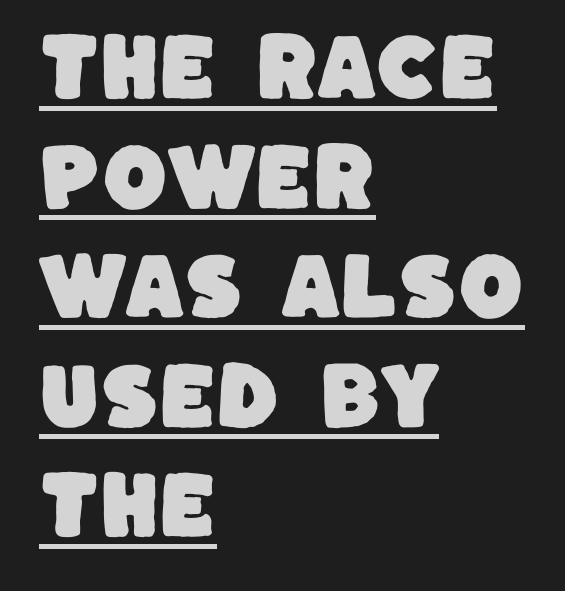
Q: Is the typeface a serif or a sans-serif typeface? A: Sans-serif.
Q: Is the text underlined? A: Yes.
Q: How is the paragraph aligned? A: Left-aligned.
Q: Is the spacing between letters normal or unusually wide? A: Normal.
Q: Is the spacing between lines tight, normal or loose? A: Normal.
Q: Width (condensed, normal, or wide)? A: Normal.
Q: Stroke contrast? A: Low.
Q: x-height? A: Large.
Q: Monospaced? A: No.
